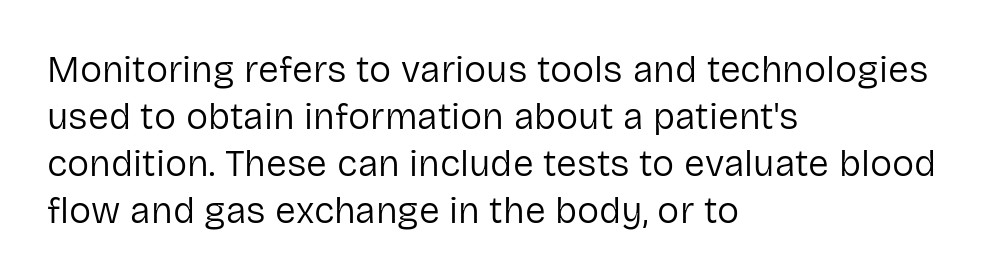
Q: Is the text bold? A: No.
Q: Is the text italic (slanted)? A: No, it is upright.
Q: Is the typeface a serif or a sans-serif typeface? A: Sans-serif.
Q: Is the text underlined? A: No.
Q: How is the paragraph aligned? A: Left-aligned.
Q: Is the spacing between letters normal or unusually wide? A: Normal.
Q: Is the spacing between lines tight, normal or loose? A: Normal.
Q: Width (condensed, normal, or wide)? A: Normal.
Q: Stroke contrast? A: Low.
Q: x-height? A: Medium.
Q: Monospaced? A: No.
